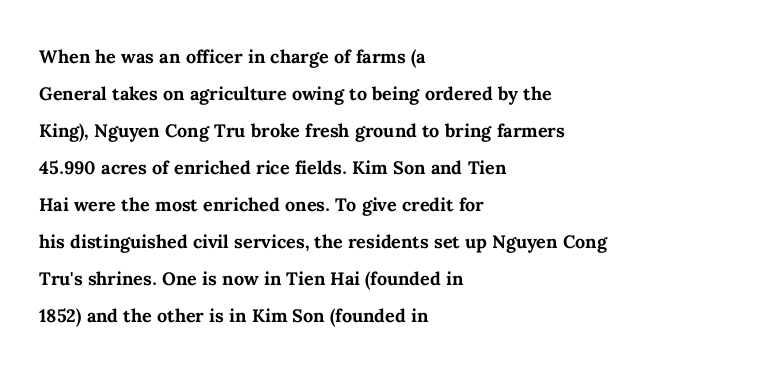
These lines sit exactly where default settings would place them. Descenders are the only things crossing below the line. As a designer I'd log this as weight 700, bold. Where is the straight margin? On the left. The axis of the letterforms is exactly vertical. No extra tracking has been applied to these lines.
